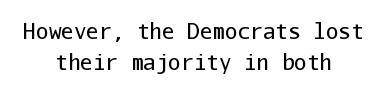
The image shows 21 px text type, upright; set centered, normal line spacing (1.48x), normal letter spacing, not underlined.
